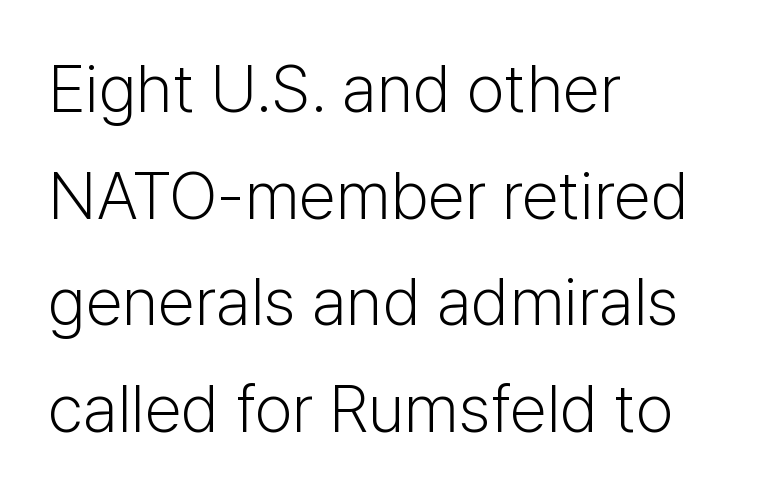
Every row of glyphs begins at an identical x-position on the left. Reading down the column, the eye jumps a familiar distance to each next line. Each stroke keeps to a modest, everyday thickness or less. Nobody touched the tracking dial on this one. In terms of posture, this sample is upright. Check where the strokes stop: nothing finishes them off — pure sans.
